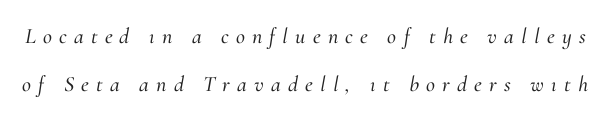
{"italic": "yes", "lean": "right", "slant_degrees": 10, "underline": "no", "line_spacing": "loose", "line_spacing_ratio": 2.17, "letter_spacing": "wide", "letter_spacing_em": 0.33, "glyph_px": 22}
